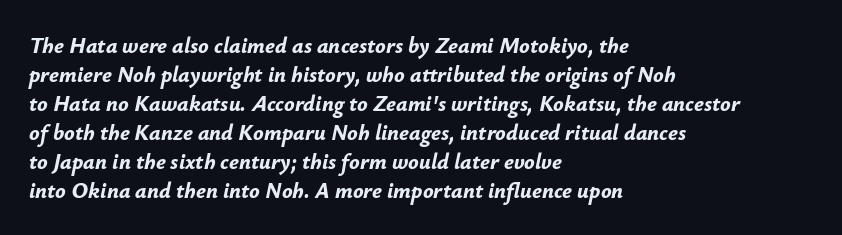
Q: Is the text bold? A: Yes.
Q: Is the text italic (slanted)? A: Yes, it leans right by about 12 degrees.
Q: Is the text underlined? A: No.
Q: How is the paragraph aligned? A: Left-aligned.
Q: Is the spacing between letters normal or unusually wide? A: Normal.
Q: Is the spacing between lines tight, normal or loose? A: Normal.
